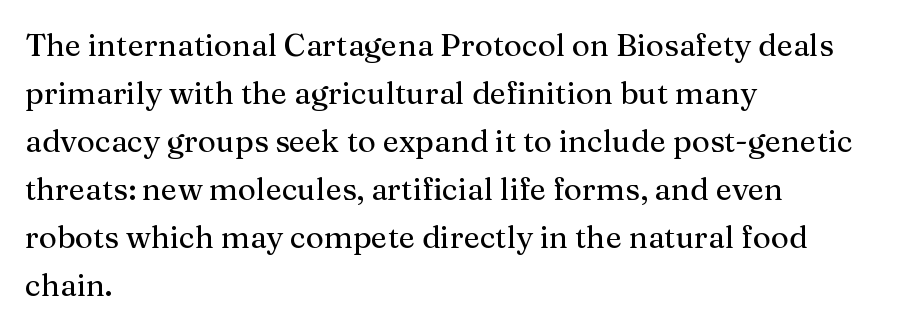
The image shows 31 px serif type, upright; set left-aligned, normal line spacing (1.55x), normal letter spacing, not underlined; medium stroke contrast and a medium x-height.
